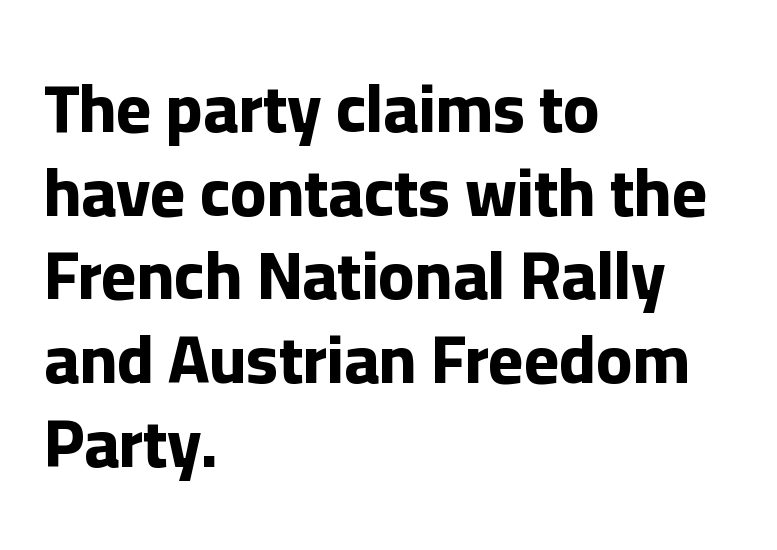
This sample uses a sans-serif face. How heavy is the stroke? Heavy — this is a bold. Line starts are locked; line ends wander. Think of a printed novel: that variable character pitch is what you see here. This sample uses an upright cut, with every glyph sitting square on the baseline.
